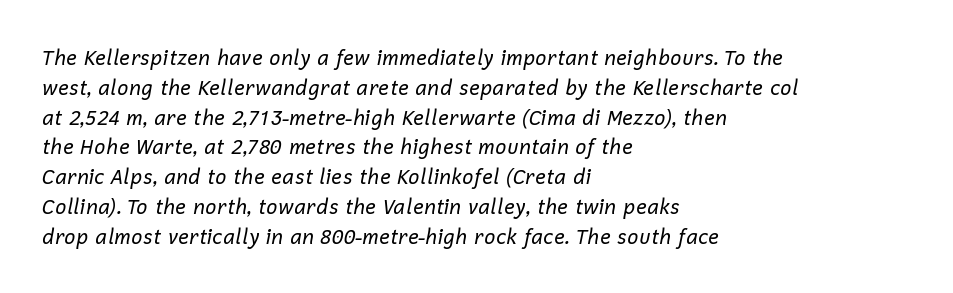
The glyphs look as if they've been sheared to an angle. Type without underlining. These lines keep a tight, regular rhythm from letter to letter. The rendering anchors every line to the left-hand side. Stems and bowls with no extra thickness — not bold. The leading is moderate, giving the passage an even texture.
